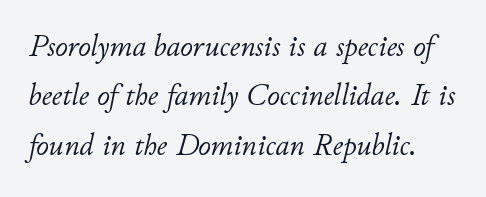
The image shows 31 px light type, italic (leaning right); set normal line spacing (1.59x), normal letter spacing, not underlined; low stroke contrast and a small x-height.
